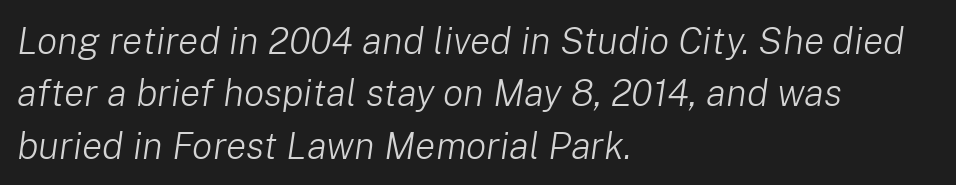
Q: Is the text bold? A: No.
Q: Is the text italic (slanted)? A: Yes, it leans right by about 8 degrees.
Q: Is the text underlined? A: No.
Q: How is the paragraph aligned? A: Left-aligned.
Q: Is the spacing between letters normal or unusually wide? A: Normal.
Q: Is the spacing between lines tight, normal or loose? A: Normal.
Q: Width (condensed, normal, or wide)? A: Normal.
Q: Stroke contrast? A: Low.
Q: x-height? A: Medium.
Q: Monospaced? A: No.
